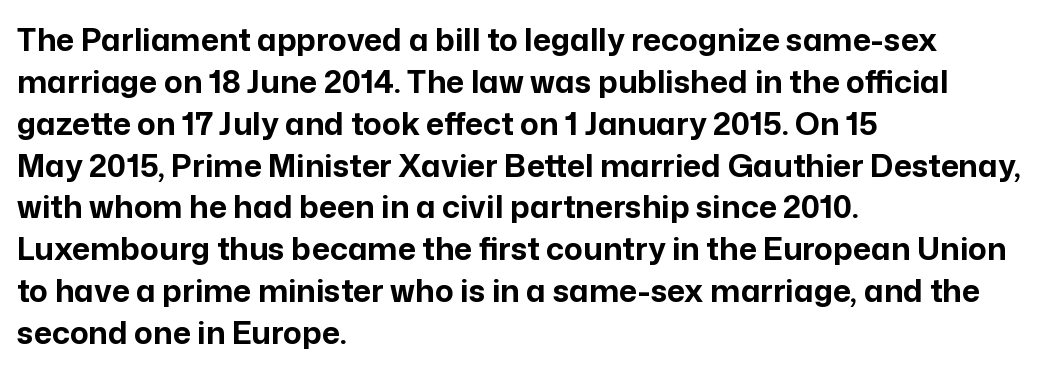
The image shows 31 px bold sans-serif type, upright; set left-aligned, normal line spacing (1.35x), normal letter spacing, not underlined; low stroke contrast and a medium x-height.
